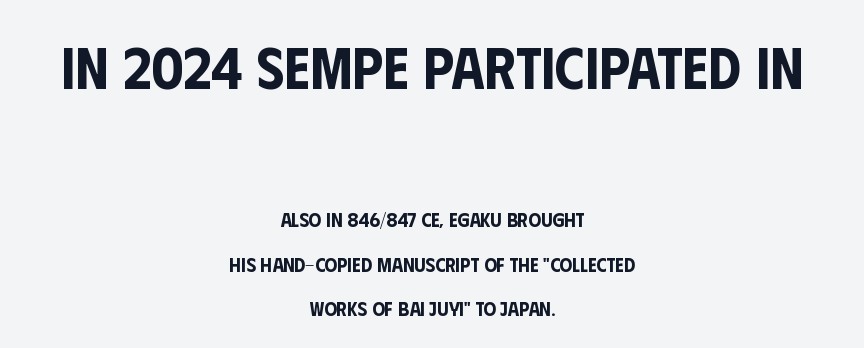
{"serif": "no", "italic": "no", "width": "condensed", "stroke_contrast": "low", "x_height": "large", "monospaced": "no", "underline": "no", "align": "center", "line_spacing": "loose", "line_spacing_ratio": 2.22, "letter_spacing": "normal", "letter_spacing_em": 0.0, "larger_block": "first", "size_ratio": 2.95, "glyph_px": 59}
